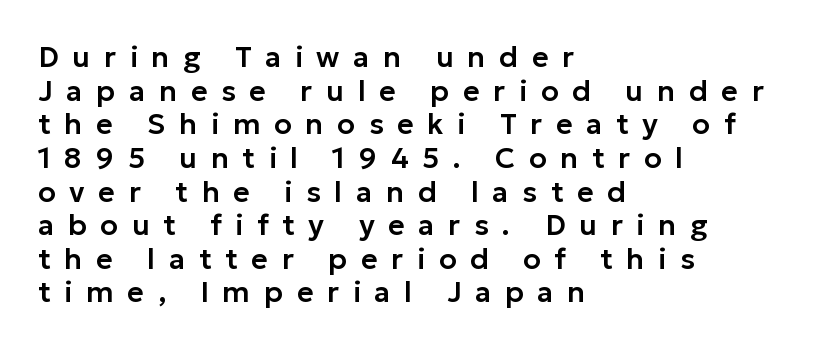
Characters follow at a spacing far wider than the type designer built in. Typographically, this falls in the sans-serif category. Here the designer chose a conventional face with non-uniform glyph widths. Upright lettering throughout. Glance below the letters and you will spot only blank space.
